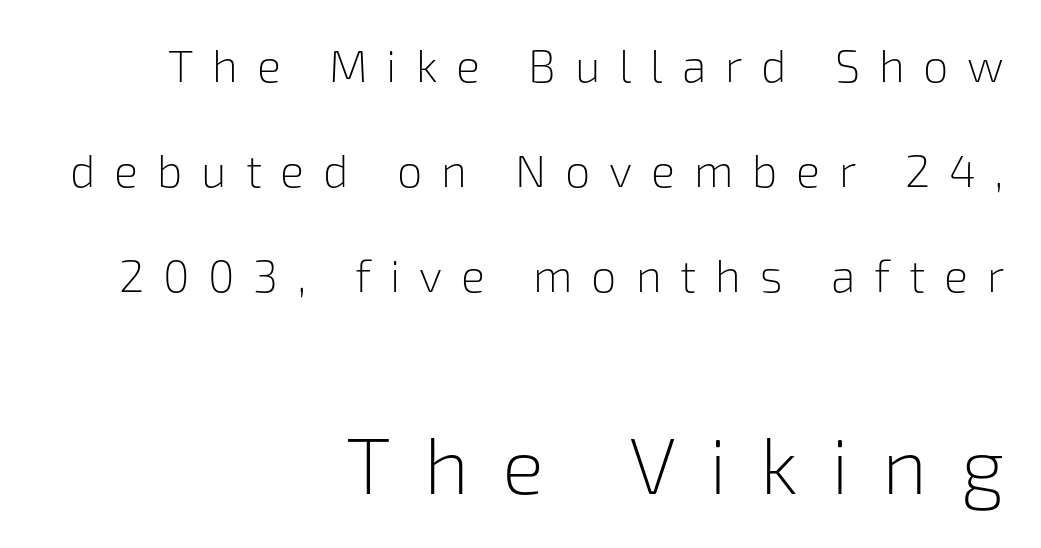
The image shows 79 px light sans-serif type, upright; set right-aligned, loose line spacing (2.33x), unusually wide letter spacing (+0.42 em), not underlined; the second (bottom) block is 1.76x larger; low stroke contrast and a medium x-height.
